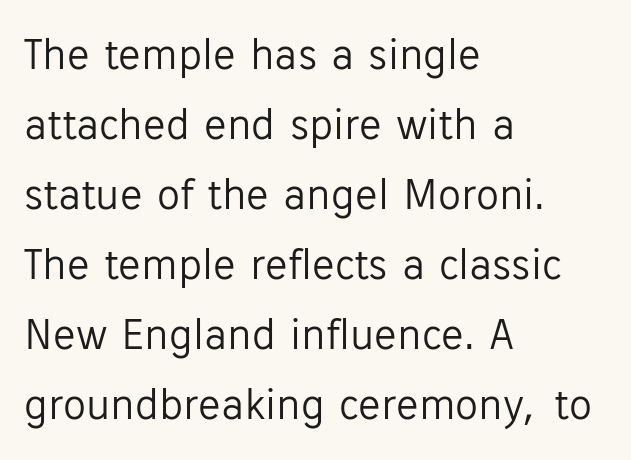
The letterforms sit at book weight or below. One glance says typical: line gaps are just what's usual. Glance below the letters and you will spot only blank space. Italic: no, the glyphs are upright roman.
